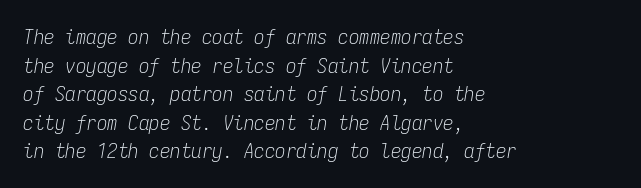
{"italic": "yes", "lean": "right", "slant_degrees": 9, "bold": "no", "underline": "no", "align": "left", "line_spacing": "normal", "line_spacing_ratio": 1.36, "letter_spacing": "normal", "letter_spacing_em": 0.0, "glyph_px": 21}
